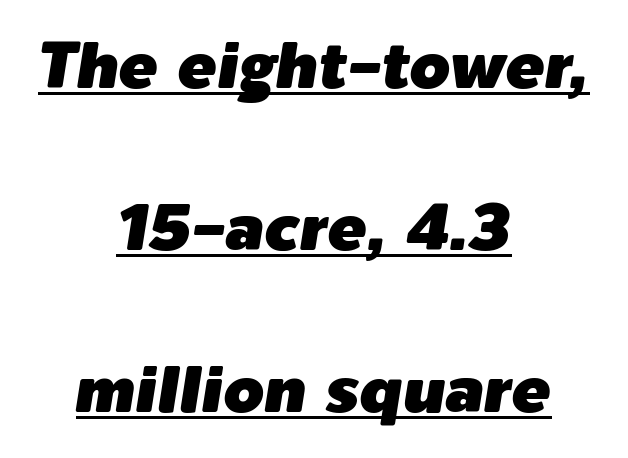
The image shows 65 px text type, italic (leaning right); set centered, loose line spacing (2.49x), normal letter spacing, underlined; low stroke contrast and a medium x-height.
